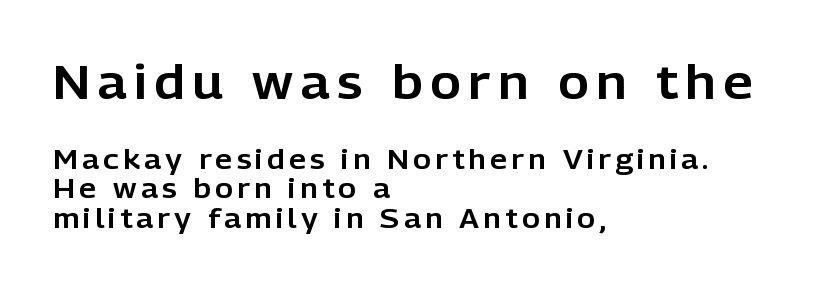
The image shows 47 px sans-serif type, upright; set left-aligned, tight line spacing (1.09x), not underlined; the first (top) block is 1.74x larger; low stroke contrast and a medium x-height.
